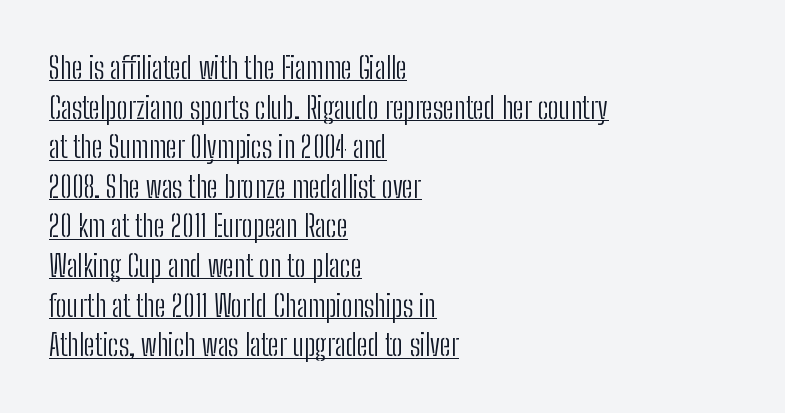
Casual observation: everything's shoved over to the left. A light-to-regular cut is what we see here. You can see a thin bar hugging the bottom of the glyphs. This sample uses an upright cut, with every glyph sitting square on the baseline.
